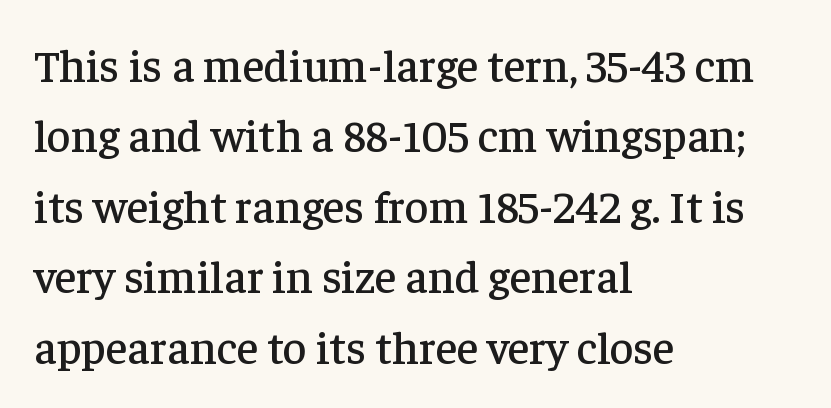
{"serif": "yes", "italic": "no", "width": "normal", "stroke_contrast": "low", "x_height": "medium", "monospaced": "no", "underline": "no", "align": "left", "line_spacing": "normal", "line_spacing_ratio": 1.53, "letter_spacing": "normal", "letter_spacing_em": 0.0, "glyph_px": 46}
